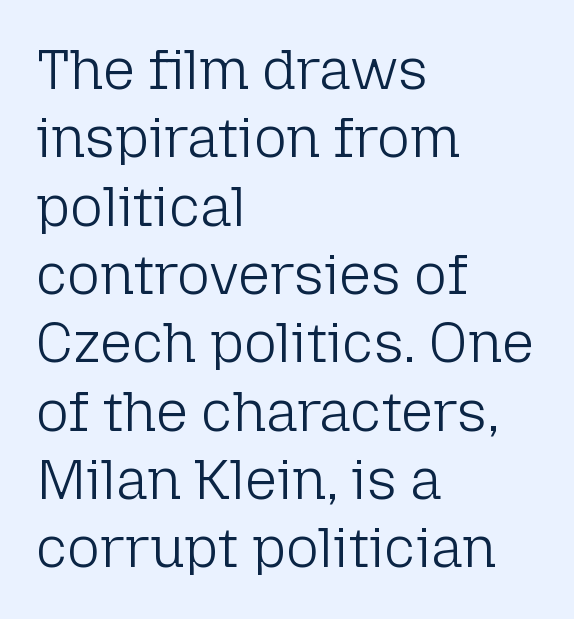
{"serif": "no", "italic": "no", "bold": "no", "weight": "light", "width": "normal", "stroke_contrast": "low", "x_height": "medium", "monospaced": "no", "underline": "no", "align": "left", "line_spacing_ratio": 1.22, "letter_spacing": "normal", "letter_spacing_em": 0.0, "glyph_px": 56}
